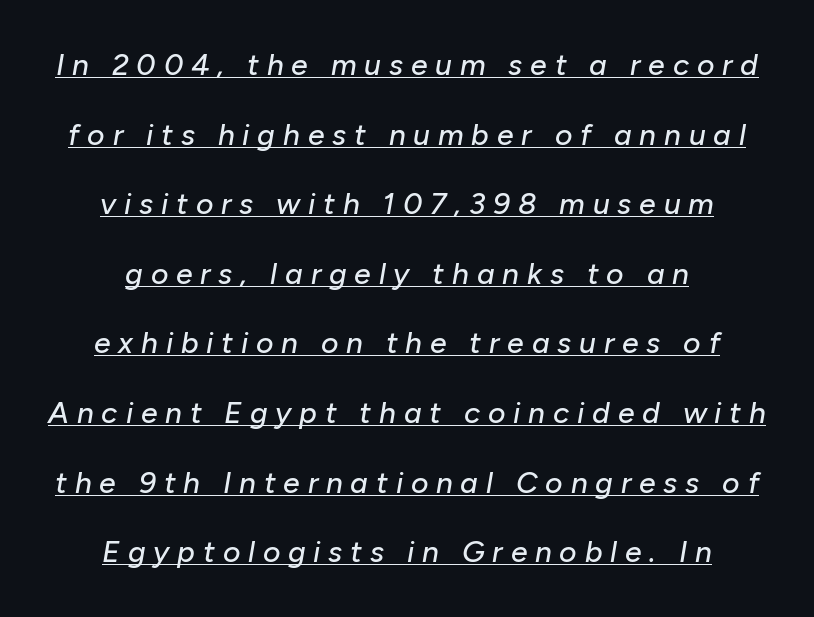
Q: Is the text italic (slanted)? A: Yes, it leans right by about 10 degrees.
Q: Is the text underlined? A: Yes.
Q: How is the paragraph aligned? A: Centered.
Q: Is the spacing between letters normal or unusually wide? A: Unusually wide.
Q: Is the spacing between lines tight, normal or loose? A: Loose.
Q: Width (condensed, normal, or wide)? A: Normal.
Q: Stroke contrast? A: Low.
Q: x-height? A: Medium.
Q: Monospaced? A: No.
